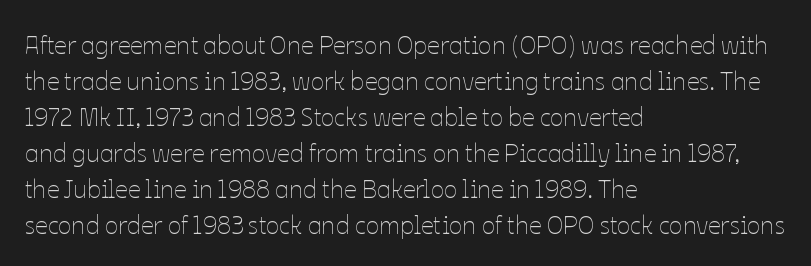
The rendering anchors every line to the left-hand side. Words appear dense and cohesive because spacing is normal. Does the leading feel generous? No, just average. A quiet, ordinary-to-light weight characterises the typeface.
